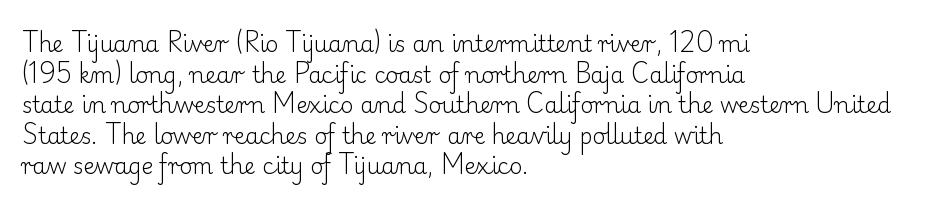
{"italic": "no", "bold": "no", "underline": "no", "align": "left", "line_spacing": "normal", "line_spacing_ratio": 1.39, "letter_spacing": "normal", "letter_spacing_em": 0.0, "glyph_px": 22}
